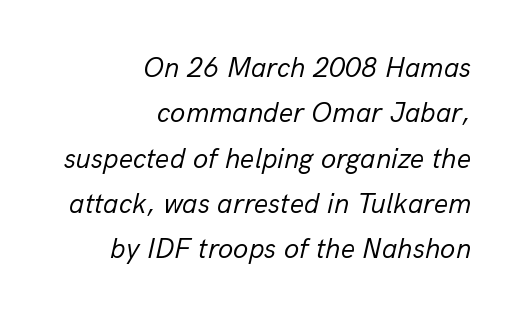
Q: Is the text bold? A: No.
Q: Is the text italic (slanted)? A: Yes, it leans right by about 13 degrees.
Q: Is the text underlined? A: No.
Q: How is the paragraph aligned? A: Right-aligned.
Q: Is the spacing between letters normal or unusually wide? A: Normal.
Q: Is the spacing between lines tight, normal or loose? A: Normal.
Q: Width (condensed, normal, or wide)? A: Normal.
Q: Stroke contrast? A: Low.
Q: x-height? A: Medium.
Q: Monospaced? A: No.
